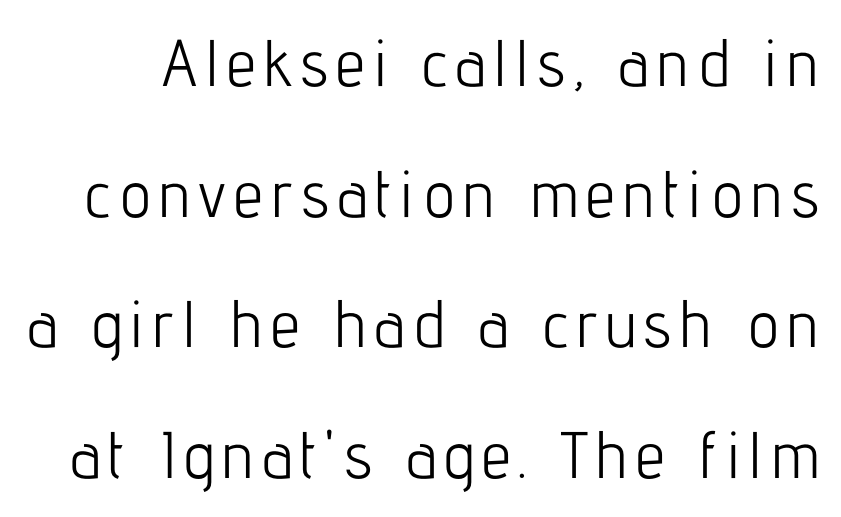
Q: Is the text bold? A: No.
Q: Is the text italic (slanted)? A: No, it is upright.
Q: Is the typeface a serif or a sans-serif typeface? A: Sans-serif.
Q: Is the text underlined? A: No.
Q: Is the spacing between lines tight, normal or loose? A: Loose.
Q: Width (condensed, normal, or wide)? A: Condensed.
Q: Stroke contrast? A: Low.
Q: x-height? A: Medium.
Q: Monospaced? A: No.
